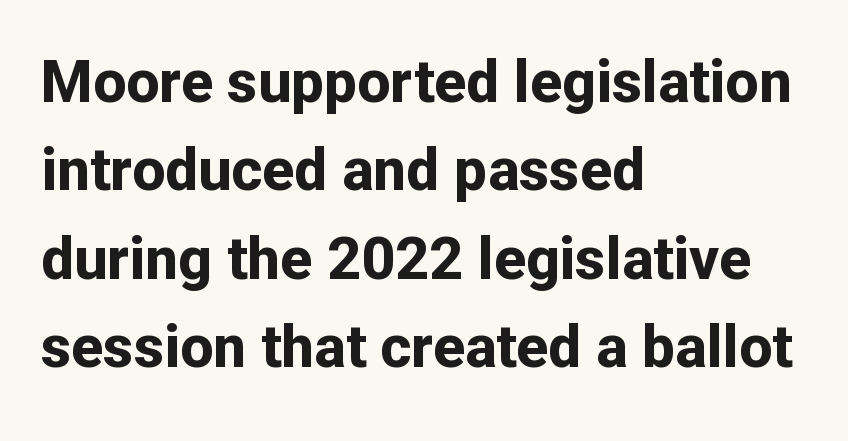
{"serif": "no", "italic": "no", "bold": "yes", "weight": "bold", "width": "normal", "stroke_contrast": "low", "x_height": "medium", "monospaced": "no", "underline": "no", "align": "left", "line_spacing": "normal", "line_spacing_ratio": 1.5, "letter_spacing": "normal", "letter_spacing_em": 0.0, "glyph_px": 59}
